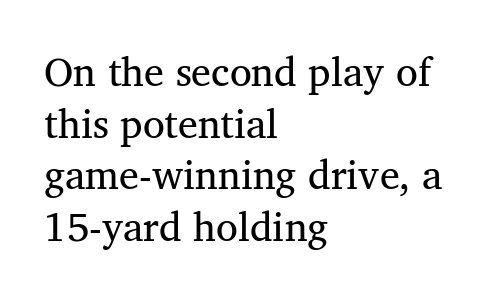
{"serif": "yes", "bold": "no", "weight": "regular", "width": "normal", "stroke_contrast": "medium", "x_height": "medium", "monospaced": "no", "underline": "no", "align": "left", "line_spacing": "normal", "line_spacing_ratio": 1.29, "letter_spacing": "normal", "letter_spacing_em": 0.0, "glyph_px": 40}
